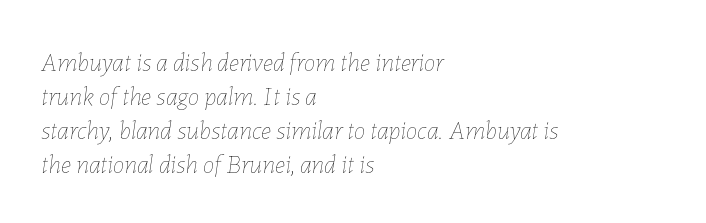
The words here are not underlined. The space between consecutive lines is moderate. Is the type slanted? Yes — the strokes lean at a clear angle. Words appear dense and cohesive because spacing is normal. Is the block centered? No — it sits flush against the left margin.
